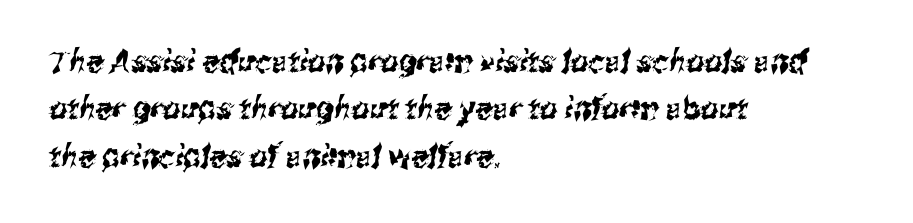
{"serif": "no", "width": "condensed", "stroke_contrast": "medium", "x_height": "medium", "monospaced": "no", "underline": "no", "align": "left", "line_spacing": "normal", "line_spacing_ratio": 1.53, "letter_spacing": "normal", "letter_spacing_em": 0.0, "glyph_px": 31}
